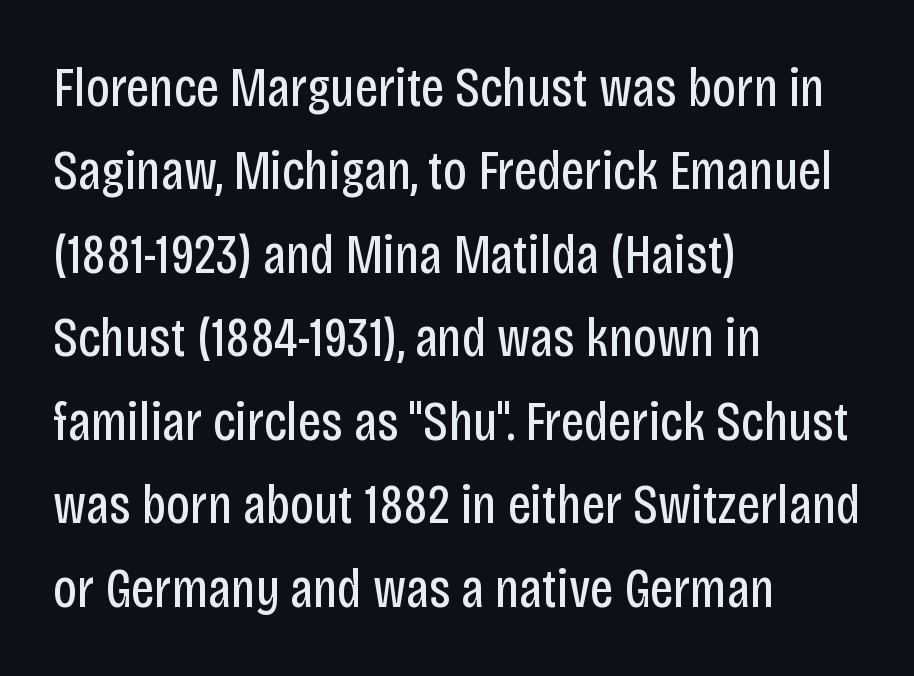
Q: Is the text bold? A: No.
Q: Is the text italic (slanted)? A: No, it is upright.
Q: Is the typeface a serif or a sans-serif typeface? A: Sans-serif.
Q: Is the text underlined? A: No.
Q: How is the paragraph aligned? A: Left-aligned.
Q: Is the spacing between letters normal or unusually wide? A: Normal.
Q: Is the spacing between lines tight, normal or loose? A: Normal.
Q: Width (condensed, normal, or wide)? A: Condensed.
Q: Stroke contrast? A: Low.
Q: x-height? A: Large.
Q: Monospaced? A: No.
